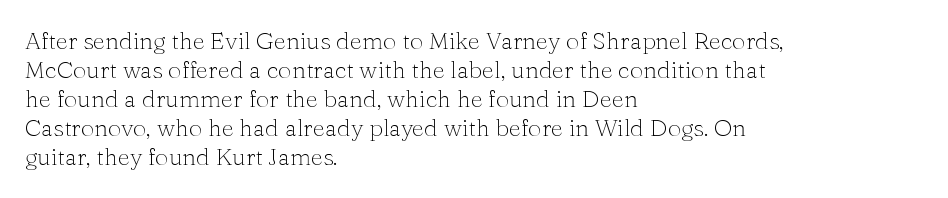
{"italic": "no", "bold": "no", "underline": "no", "align": "left", "line_spacing_ratio": 1.21, "letter_spacing": "normal", "letter_spacing_em": 0.0, "glyph_px": 24}
